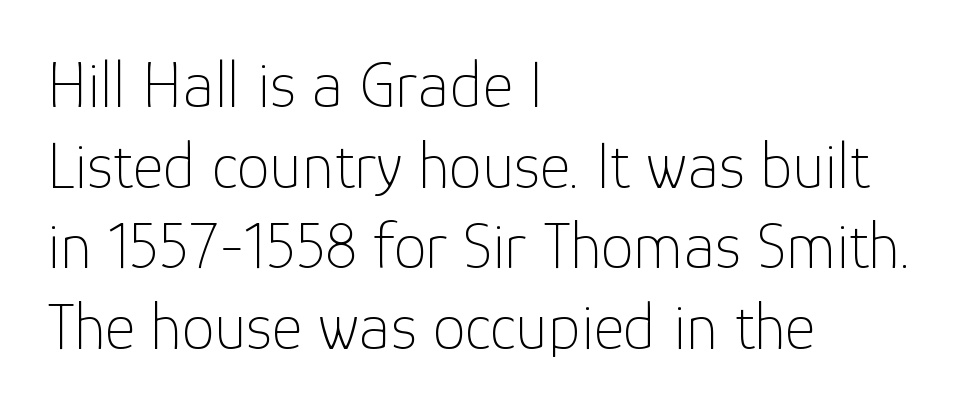
Q: Is the text bold? A: No.
Q: Is the text italic (slanted)? A: No, it is upright.
Q: Is the typeface a serif or a sans-serif typeface? A: Sans-serif.
Q: Is the text underlined? A: No.
Q: How is the paragraph aligned? A: Left-aligned.
Q: Is the spacing between letters normal or unusually wide? A: Normal.
Q: Width (condensed, normal, or wide)? A: Normal.
Q: Stroke contrast? A: Low.
Q: x-height? A: Medium.
Q: Monospaced? A: No.
